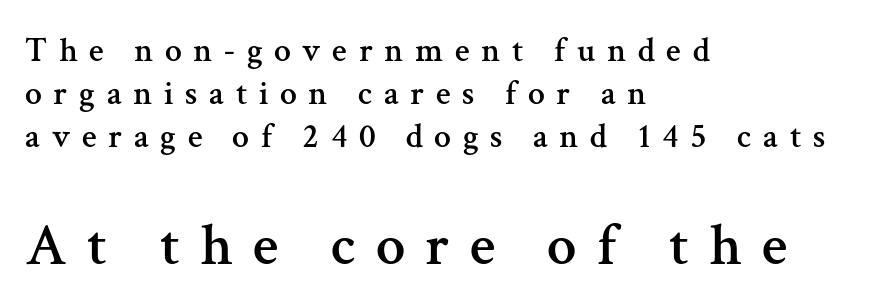
The image shows 59 px serif type, upright; set left-aligned, normal line spacing (1.27x), unusually wide letter spacing (+0.34 em), not underlined; the second (bottom) block is 1.74x larger; medium stroke contrast and a medium x-height.
